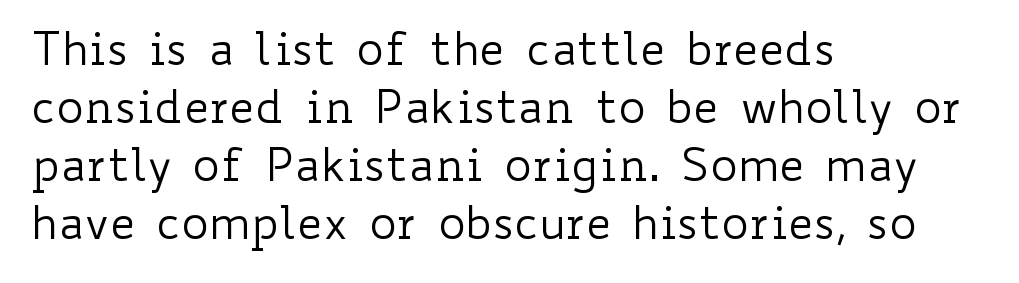
Q: Is the text bold? A: No.
Q: Is the text italic (slanted)? A: No, it is upright.
Q: Is the text underlined? A: No.
Q: How is the paragraph aligned? A: Left-aligned.
Q: Is the spacing between letters normal or unusually wide? A: Normal.
Q: Is the spacing between lines tight, normal or loose? A: Normal.
Q: Width (condensed, normal, or wide)? A: Wide.
Q: Stroke contrast? A: Low.
Q: x-height? A: Small.
Q: Monospaced? A: No.
